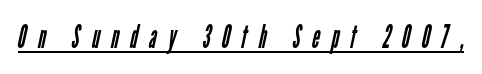
The image shows 33 px regular-weight, condensed sans-serif type; set unusually wide letter spacing (+0.35 em), underlined; low stroke contrast and a medium x-height.
